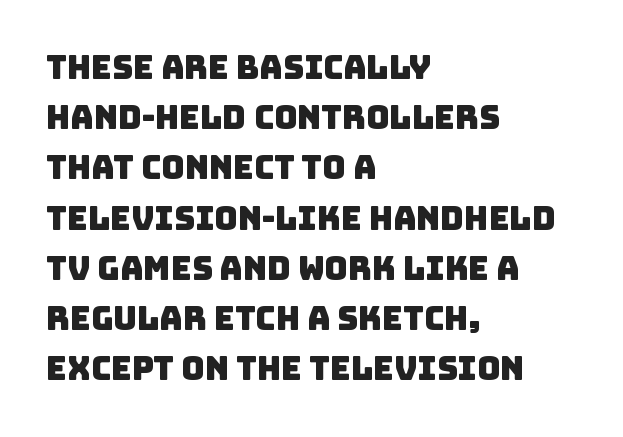
Q: Is the typeface a serif or a sans-serif typeface? A: Sans-serif.
Q: Is the text underlined? A: No.
Q: How is the paragraph aligned? A: Left-aligned.
Q: Is the spacing between letters normal or unusually wide? A: Normal.
Q: Is the spacing between lines tight, normal or loose? A: Normal.
Q: Width (condensed, normal, or wide)? A: Normal.
Q: Stroke contrast? A: Low.
Q: x-height? A: Large.
Q: Monospaced? A: No.
